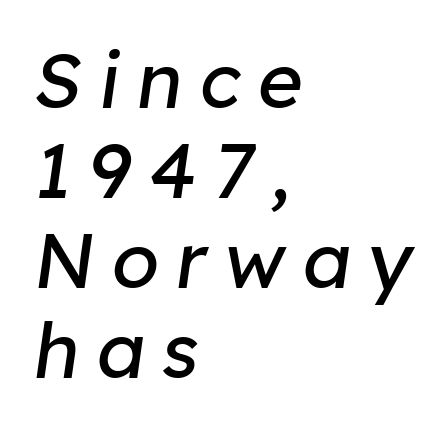
Q: Is the text bold? A: No.
Q: Is the text italic (slanted)? A: Yes, it leans right by about 8 degrees.
Q: Is the text underlined? A: No.
Q: How is the paragraph aligned? A: Left-aligned.
Q: Is the spacing between letters normal or unusually wide? A: Unusually wide.
Q: Width (condensed, normal, or wide)? A: Normal.
Q: Stroke contrast? A: Low.
Q: x-height? A: Medium.
Q: Monospaced? A: No.
